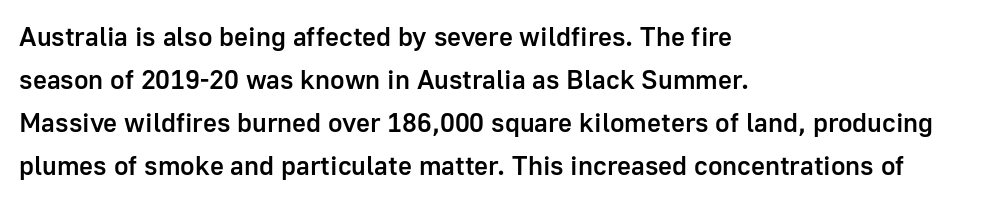
Q: Is the text bold? A: Semi-bold.
Q: Is the text italic (slanted)? A: No, it is upright.
Q: Is the text underlined? A: No.
Q: How is the paragraph aligned? A: Left-aligned.
Q: Is the spacing between letters normal or unusually wide? A: Normal.
Q: Is the spacing between lines tight, normal or loose? A: Normal.
